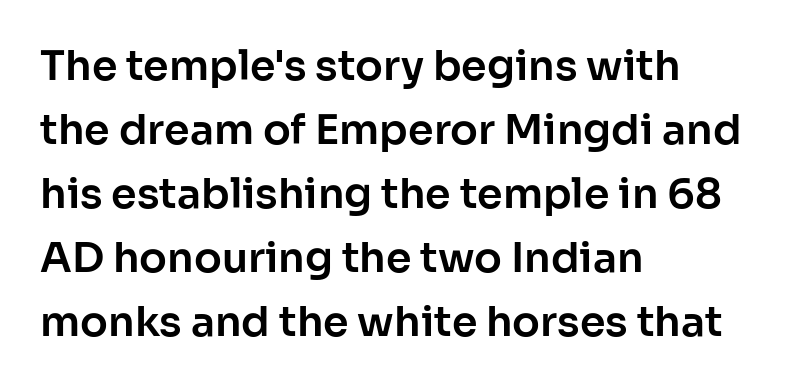
Q: Is the text italic (slanted)? A: No, it is upright.
Q: Is the typeface a serif or a sans-serif typeface? A: Sans-serif.
Q: Is the text underlined? A: No.
Q: How is the paragraph aligned? A: Left-aligned.
Q: Is the spacing between letters normal or unusually wide? A: Normal.
Q: Is the spacing between lines tight, normal or loose? A: Normal.
Q: Width (condensed, normal, or wide)? A: Normal.
Q: Stroke contrast? A: Low.
Q: x-height? A: Medium.
Q: Monospaced? A: No.
